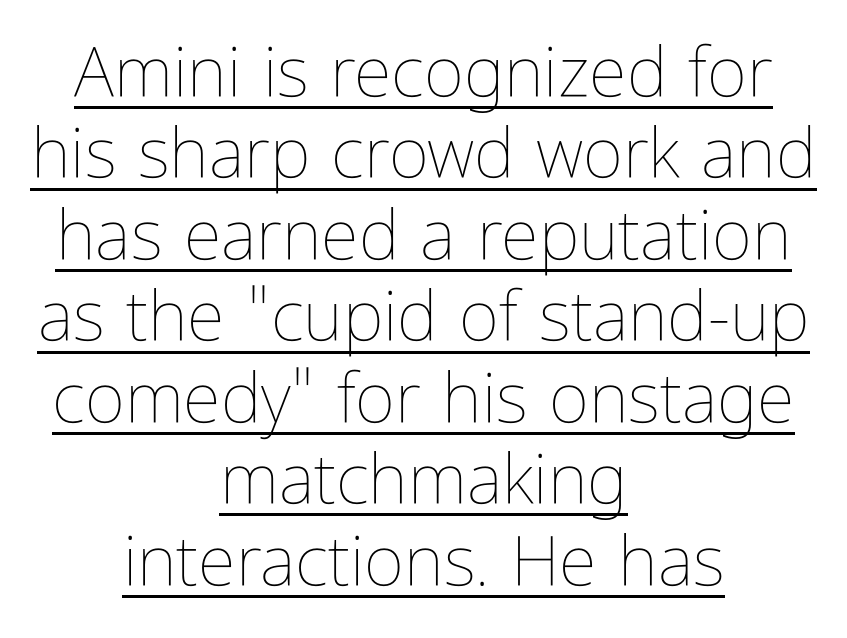
Posture: straight, roman, zero tilt. Looks like regular typesetting: each glyph gets only the width it needs. This sample uses plain, unmodified letter spacing. Short and long lines alike share a common midpoint.
